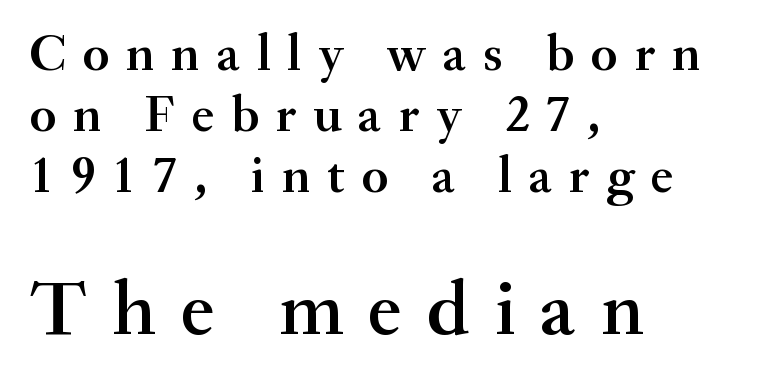
{"serif": "yes", "italic": "no", "bold": "semi", "weight": "semibold", "width": "normal", "stroke_contrast": "medium", "x_height": "small", "monospaced": "no", "underline": "no", "align": "left", "line_spacing_ratio": 1.17, "letter_spacing": "wide", "letter_spacing_em": 0.32, "larger_block": "second", "size_ratio": 1.5, "glyph_px": 78}
